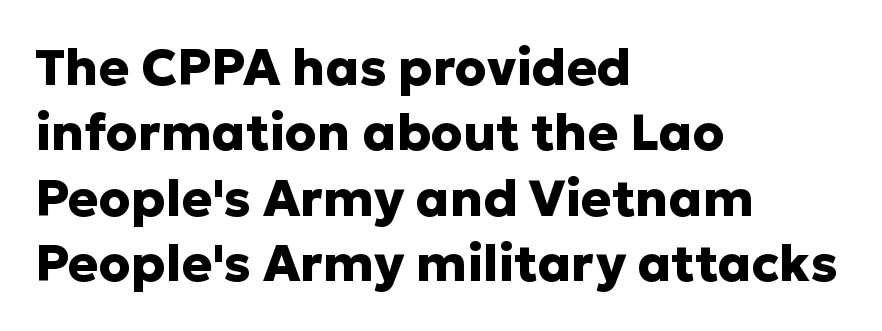
Q: Is the text bold? A: Yes.
Q: Is the text italic (slanted)? A: No, it is upright.
Q: Is the typeface a serif or a sans-serif typeface? A: Sans-serif.
Q: Is the text underlined? A: No.
Q: How is the paragraph aligned? A: Left-aligned.
Q: Is the spacing between letters normal or unusually wide? A: Normal.
Q: Is the spacing between lines tight, normal or loose? A: Normal.
Q: Width (condensed, normal, or wide)? A: Normal.
Q: Stroke contrast? A: Low.
Q: x-height? A: Medium.
Q: Monospaced? A: No.
